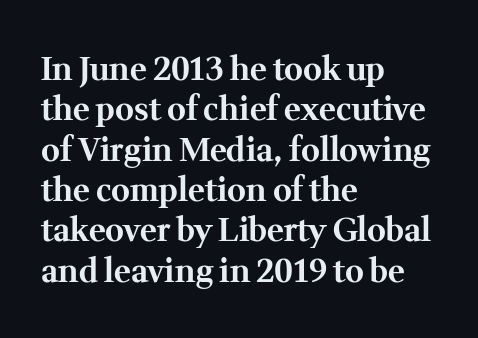
Type style note: has serifs. In CSS terms this would be text-align: left. Tracking value appears to be zero — textbook default spacing. Letters rest on an invisible, unmarked baseline.
